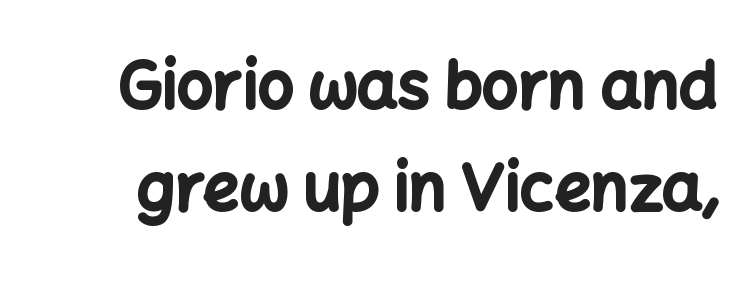
Q: Is the text bold? A: Yes.
Q: Is the text italic (slanted)? A: No, it is upright.
Q: Is the typeface a serif or a sans-serif typeface? A: Sans-serif.
Q: Is the text underlined? A: No.
Q: Is the spacing between letters normal or unusually wide? A: Normal.
Q: Is the spacing between lines tight, normal or loose? A: Normal.
Q: Width (condensed, normal, or wide)? A: Normal.
Q: Stroke contrast? A: Low.
Q: x-height? A: Medium.
Q: Monospaced? A: No.
